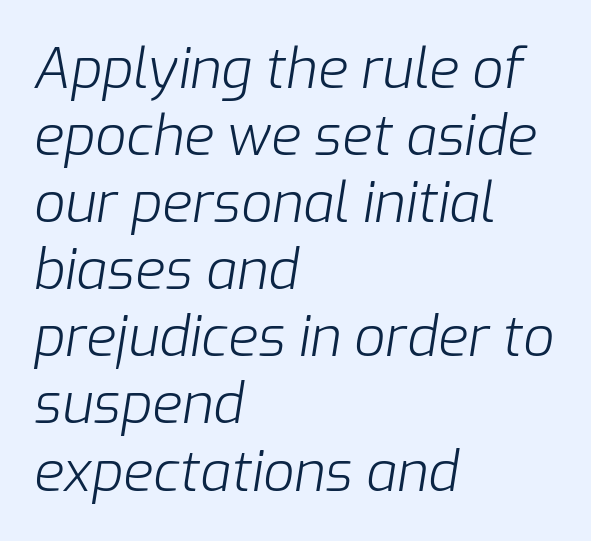
The image shows 55 px light type, italic (leaning right); set left-aligned, line spacing 1.22x, normal letter spacing, not underlined; low stroke contrast and a medium x-height.
